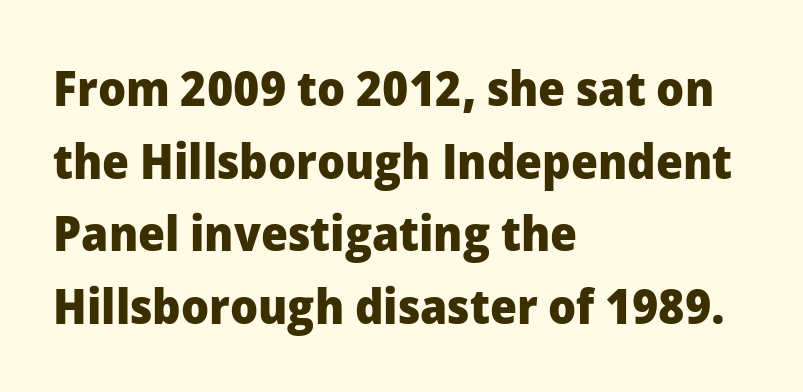
Q: Is the text bold? A: Yes.
Q: Is the text italic (slanted)? A: No, it is upright.
Q: Is the typeface a serif or a sans-serif typeface? A: Sans-serif.
Q: Is the text underlined? A: No.
Q: How is the paragraph aligned? A: Left-aligned.
Q: Is the spacing between letters normal or unusually wide? A: Normal.
Q: Is the spacing between lines tight, normal or loose? A: Normal.
Q: Width (condensed, normal, or wide)? A: Normal.
Q: Stroke contrast? A: Low.
Q: x-height? A: Medium.
Q: Monospaced? A: No.
